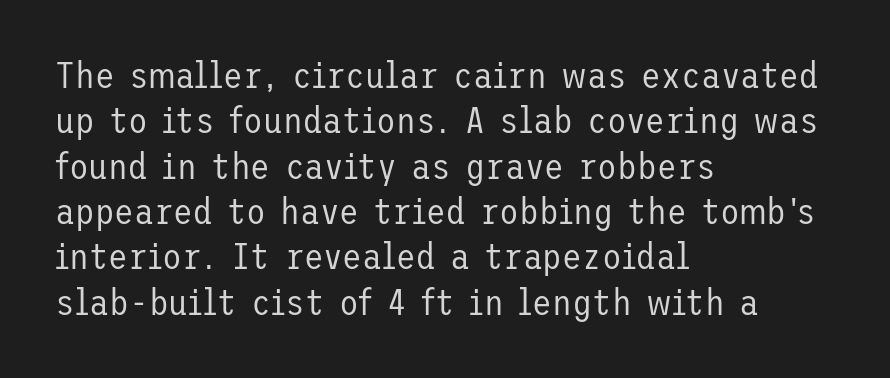
The image shows 36 px regular-weight sans-serif type, upright; set left-aligned, normal line spacing (1.26x), normal letter spacing, not underlined; low stroke contrast and a medium x-height.
